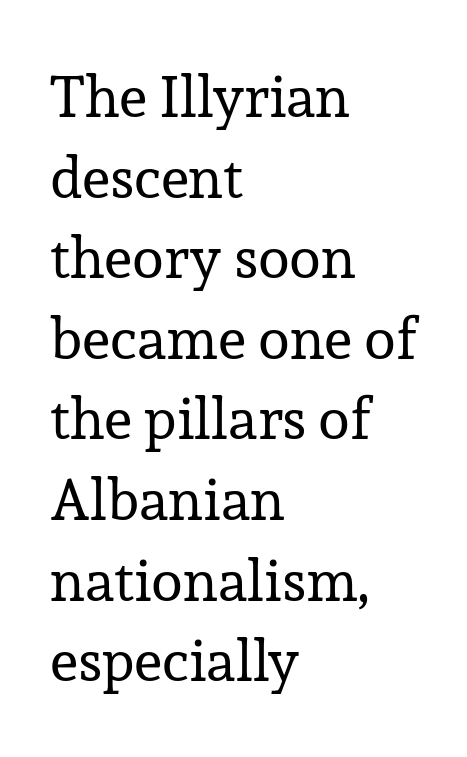
{"serif": "yes", "italic": "no", "bold": "no", "weight": "regular", "width": "normal", "stroke_contrast": "low", "x_height": "medium", "monospaced": "no", "underline": "no", "align": "left", "line_spacing": "normal", "line_spacing_ratio": 1.39, "letter_spacing": "normal", "letter_spacing_em": 0.0, "glyph_px": 58}
